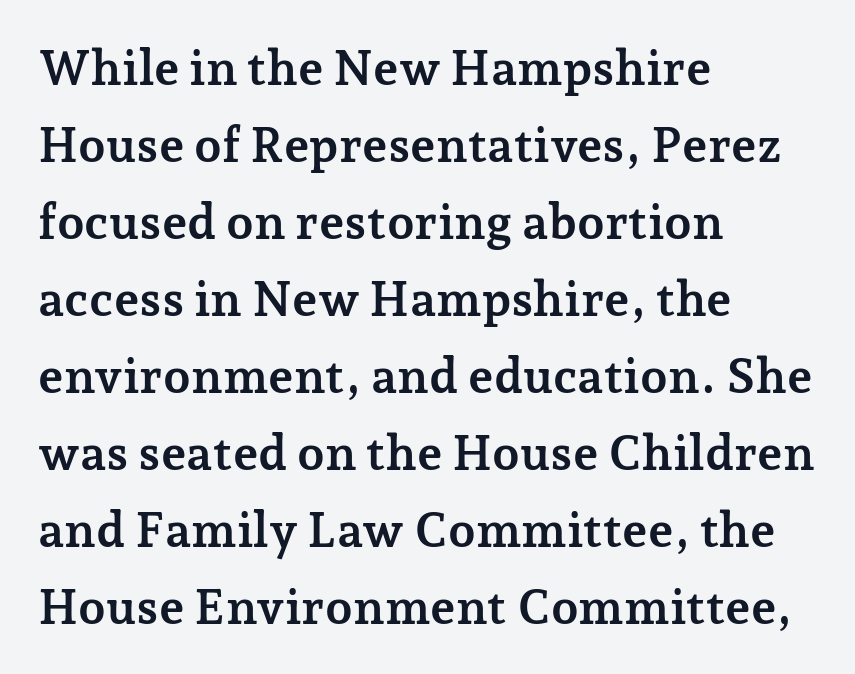
{"serif": "yes", "italic": "no", "bold": "yes", "weight": "semibold", "width": "normal", "stroke_contrast": "low", "x_height": "medium", "monospaced": "no", "underline": "no", "align": "left", "line_spacing": "normal", "line_spacing_ratio": 1.57, "letter_spacing": "normal", "letter_spacing_em": 0.0, "glyph_px": 49}
